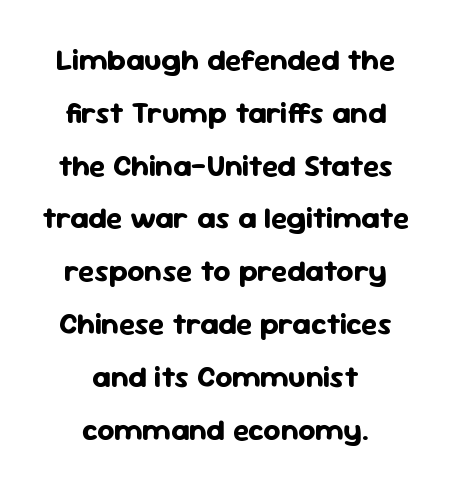
The image shows 30 px bold sans-serif type, upright; set centered, line spacing 1.76x, normal letter spacing, not underlined; low stroke contrast and a medium x-height.
